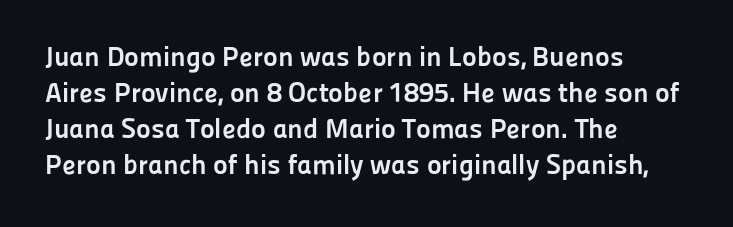
Unlike a traditional serif, this face leaves its strokes unadorned. Honestly, the letter spacing is just normal — you wouldn't notice it. This sample keeps an unexceptional amount of space between lines. Typographic density is high because the face is bold. In terms of posture, this sample is upright.
